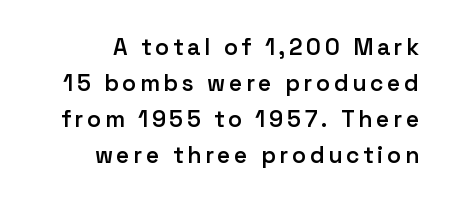
Every row of glyphs terminates at an identical x-position on the right. The passage shown stacks its lines at a standard gap. Beneath every word, the page is bare. Nope, not italic — everything's standing straight. Slightly chunky letters — semibold, I'd say, not full bold.
